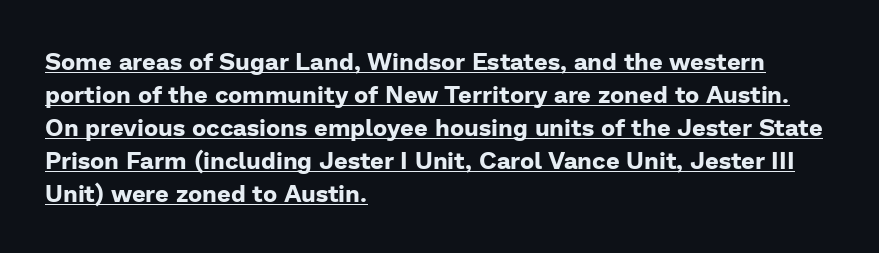
Each line starts at the same left margin while the right side varies. Designer's note — italics off, roman on. A normal amount of white space separates one row of letters from the next. Caption: standard tracking, unaltered. Set as a true bold cut, around the 700 mark. Compared with undecorated copy, this sample adds a rule below the words.
